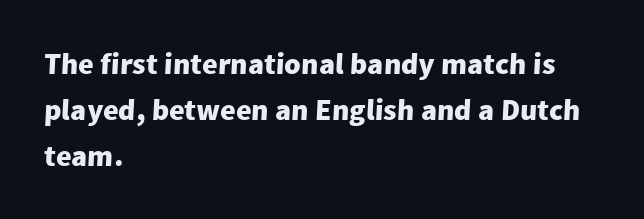
The image shows 30 px heavy sans-serif type; set left-aligned, normal line spacing (1.53x), normal letter spacing, not underlined; low stroke contrast and a medium x-height.
